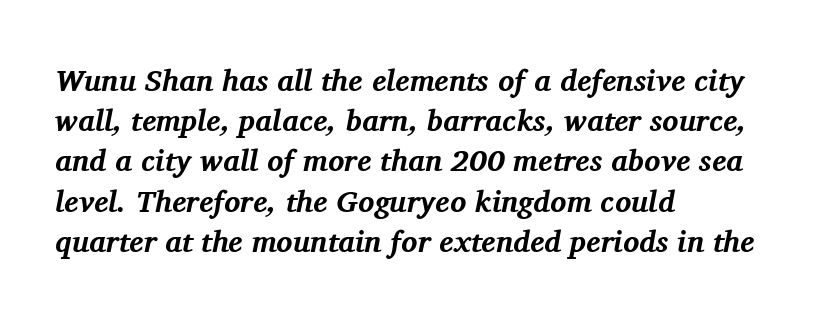
{"serif": "yes", "italic": "yes", "lean": "right", "slant_degrees": 11, "bold": "yes", "weight": "bold", "width": "normal", "stroke_contrast": "medium", "x_height": "medium", "monospaced": "no", "underline": "no", "align": "left", "line_spacing": "normal", "line_spacing_ratio": 1.34, "letter_spacing": "normal", "letter_spacing_em": 0.0, "glyph_px": 30}
